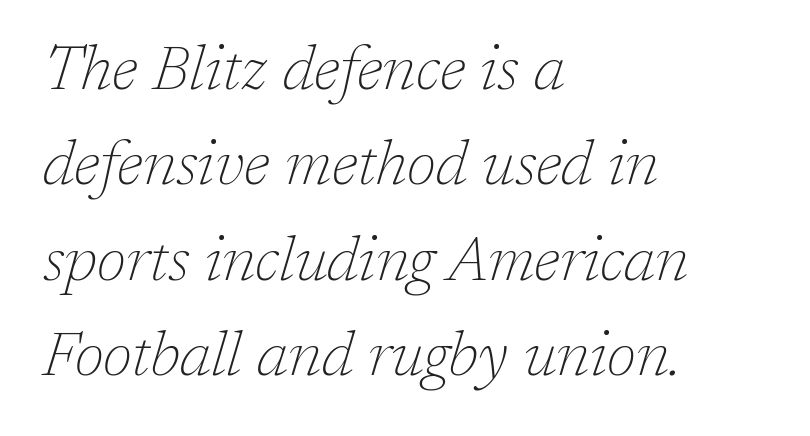
Regarding leading, the lines here are spaced in the standard way. Descenders hang freely into open space. Compared with a centered layout, this one pins lines to the left instead. The typeface chosen for these lines features serifs. The typeface has the unassuming heft of standard copy or less.
